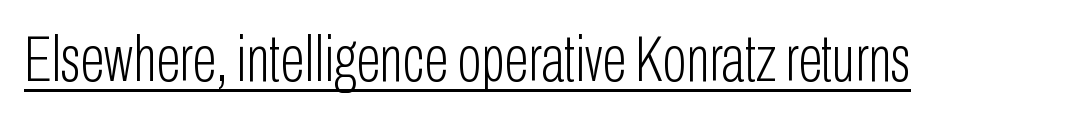
{"serif": "no", "italic": "no", "bold": "no", "weight": "light", "width": "condensed", "stroke_contrast": "low", "x_height": "medium", "monospaced": "no", "underline": "yes", "letter_spacing": "normal", "letter_spacing_em": 0.0, "glyph_px": 64}
